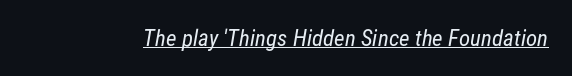
Compared with a typical body face, this is equally light or lighter still. The passage shown has conventional tracking throughout. The string is rendered with underlining switched on.
